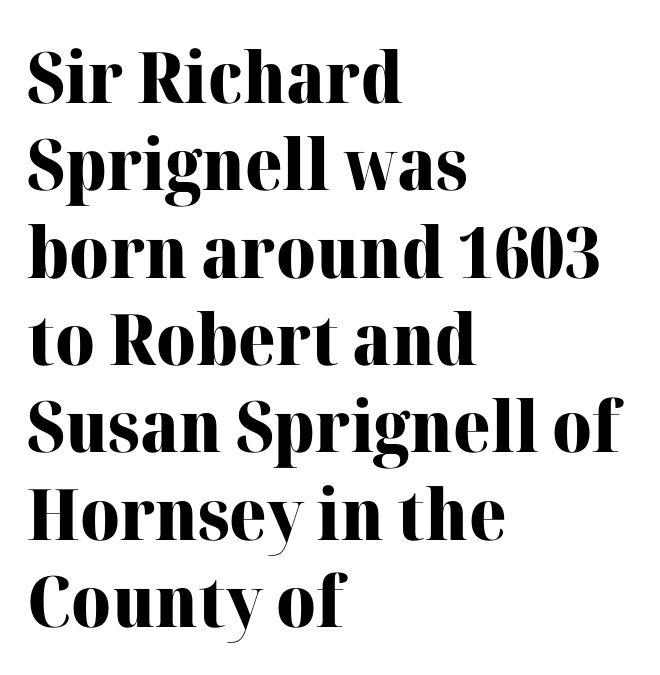
Q: Is the text bold? A: Yes.
Q: Is the text italic (slanted)? A: No, it is upright.
Q: Is the typeface a serif or a sans-serif typeface? A: Serif.
Q: Is the text underlined? A: No.
Q: How is the paragraph aligned? A: Left-aligned.
Q: Is the spacing between letters normal or unusually wide? A: Normal.
Q: Width (condensed, normal, or wide)? A: Normal.
Q: Stroke contrast? A: High.
Q: x-height? A: Medium.
Q: Monospaced? A: No.
